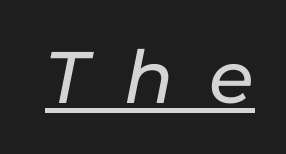
The image shows 73 px text type, italic (leaning right); set unusually wide letter spacing (+0.49 em), underlined; low stroke contrast and a medium x-height.
